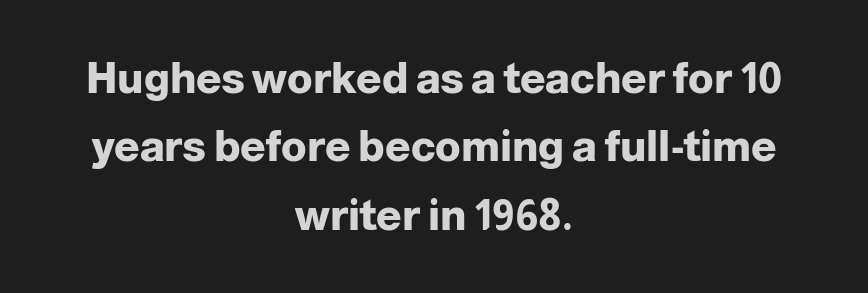
Note the varied advance widths — an 'i' is clearly narrower than an 'm'. Plenty of ink on the page — the face is bold. The type is set solid horizontally, with unmodified tracking. No word sits above an underline. Vertical spacing — default.
